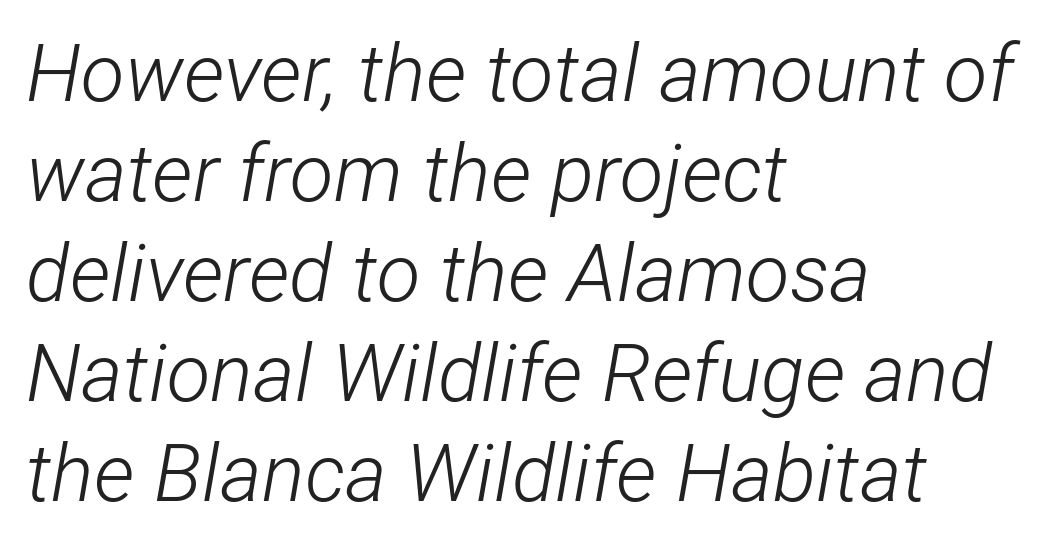
Teacher's note: observe the even left margin — that is flush-left alignment. Compared with ordinary roman type, these characters are visibly tilted. The line-height multiplier appears to be the usual default. Tracking here is standard; glyphs follow each other at the usual distance. Looks like regular typesetting: each glyph gets only the width it needs. Caption: face not bold, strokes unweighted.
